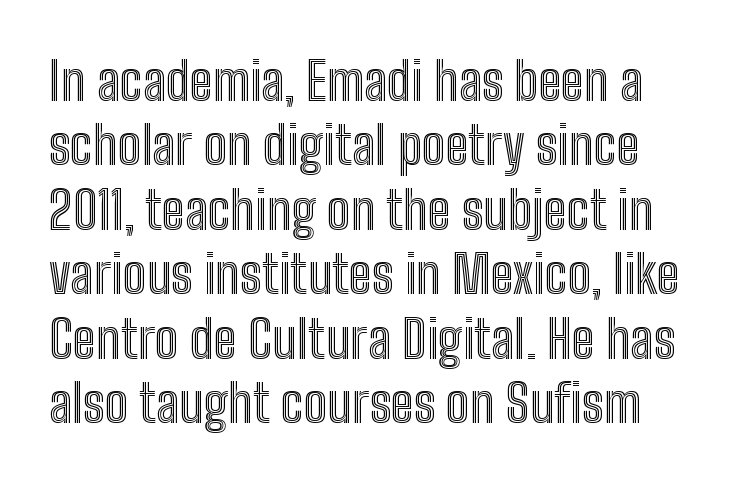
You could call the tracking neutral — neither tight nor loose. Do the characters align in a grid? No, the font is proportional. Underlining? Definitely not there. Nope, not italic — everything's standing straight.
